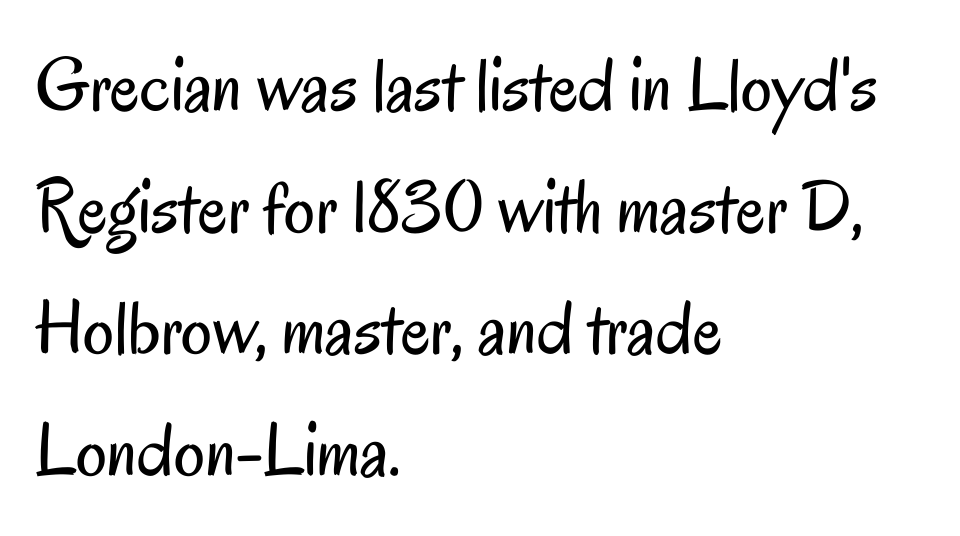
Q: Is the text bold? A: No.
Q: Is the text italic (slanted)? A: No, it is upright.
Q: Is the typeface a serif or a sans-serif typeface? A: Sans-serif.
Q: Is the text underlined? A: No.
Q: How is the paragraph aligned? A: Left-aligned.
Q: Is the spacing between letters normal or unusually wide? A: Normal.
Q: Is the spacing between lines tight, normal or loose? A: Normal.
Q: Width (condensed, normal, or wide)? A: Condensed.
Q: Stroke contrast? A: Low.
Q: x-height? A: Small.
Q: Monospaced? A: No.
